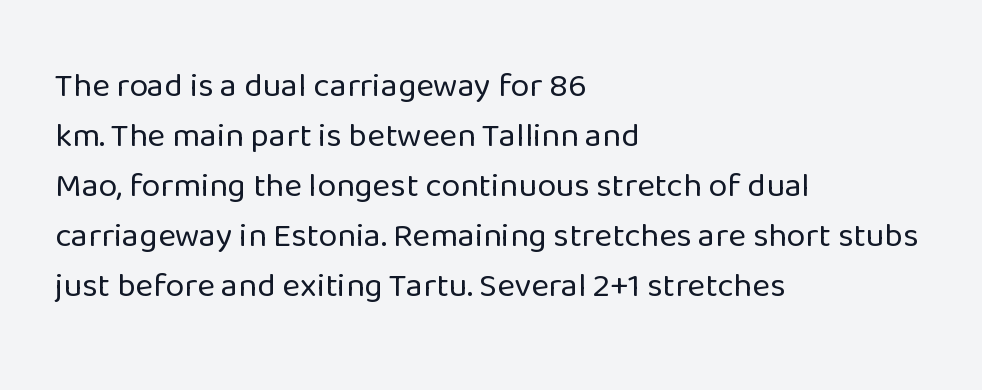
Q: Is the text bold? A: No.
Q: Is the text italic (slanted)? A: No, it is upright.
Q: Is the typeface a serif or a sans-serif typeface? A: Sans-serif.
Q: Is the text underlined? A: No.
Q: How is the paragraph aligned? A: Left-aligned.
Q: Is the spacing between letters normal or unusually wide? A: Normal.
Q: Is the spacing between lines tight, normal or loose? A: Normal.
Q: Width (condensed, normal, or wide)? A: Normal.
Q: Stroke contrast? A: Low.
Q: x-height? A: Medium.
Q: Monospaced? A: No.
